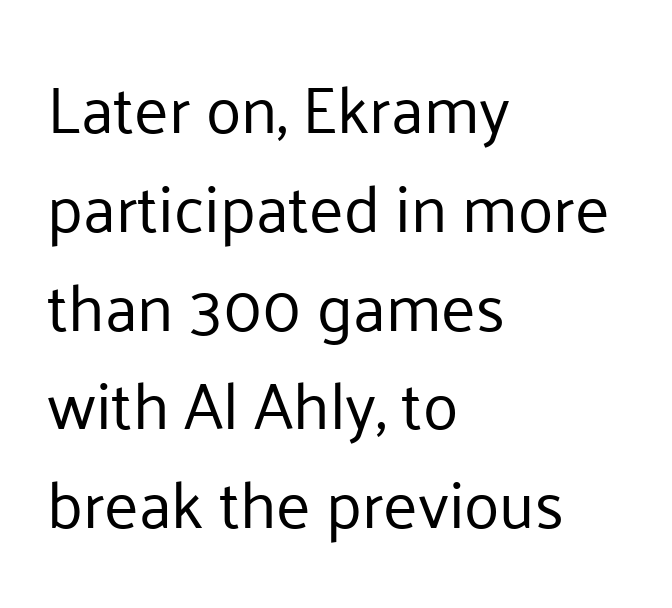
Q: Is the text bold? A: No.
Q: Is the text italic (slanted)? A: No, it is upright.
Q: Is the typeface a serif or a sans-serif typeface? A: Sans-serif.
Q: Is the text underlined? A: No.
Q: How is the paragraph aligned? A: Left-aligned.
Q: Is the spacing between letters normal or unusually wide? A: Normal.
Q: Is the spacing between lines tight, normal or loose? A: Normal.
Q: Width (condensed, normal, or wide)? A: Normal.
Q: Stroke contrast? A: Low.
Q: x-height? A: Medium.
Q: Monospaced? A: No.
